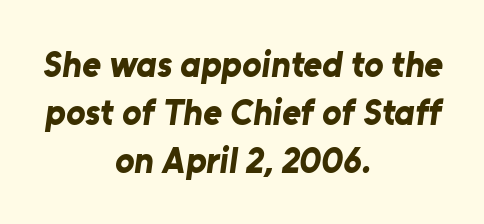
Q: Is the text bold? A: Yes.
Q: Is the typeface a serif or a sans-serif typeface? A: Sans-serif.
Q: Is the text underlined? A: No.
Q: How is the paragraph aligned? A: Centered.
Q: Is the spacing between letters normal or unusually wide? A: Normal.
Q: Is the spacing between lines tight, normal or loose? A: Normal.
Q: Width (condensed, normal, or wide)? A: Normal.
Q: Stroke contrast? A: Low.
Q: x-height? A: Medium.
Q: Monospaced? A: No.
